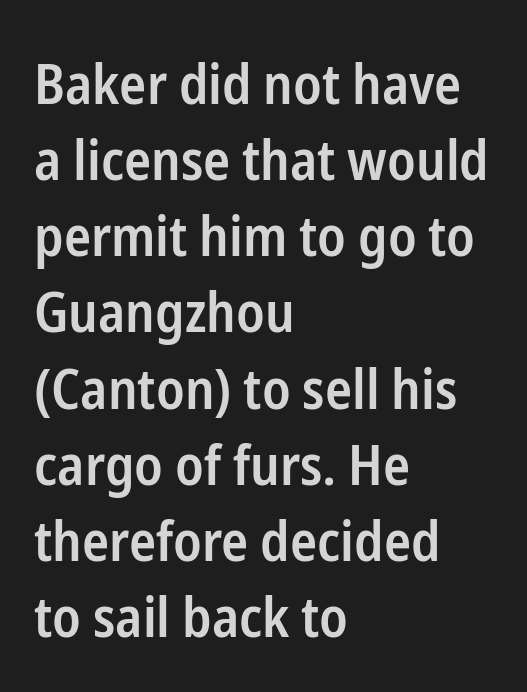
Letter spacing: default. The passage shown stacks its lines at a standard gap. The setting favours the left margin, as ordinary paragraphs usually do. Spacing verdict: proportional, widths tailored to each character. A clean baseline with only descenders dipping below it. Emphasis by weight is partial: semibold.
